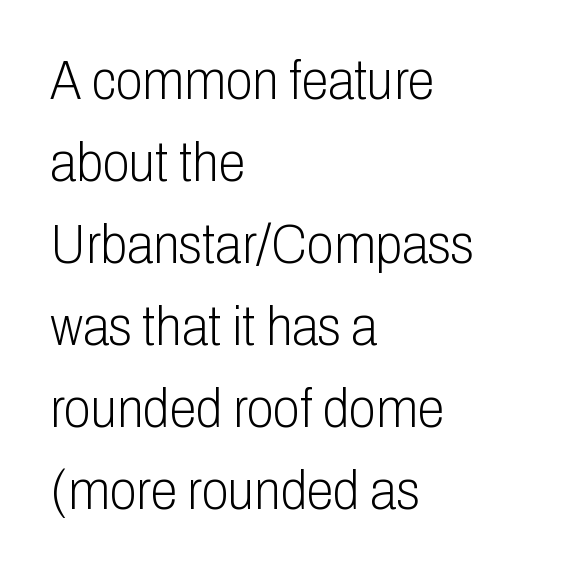
The image shows 55 px light, condensed sans-serif type, upright; set left-aligned, normal line spacing (1.49x), normal letter spacing, not underlined; low stroke contrast and a medium x-height.
